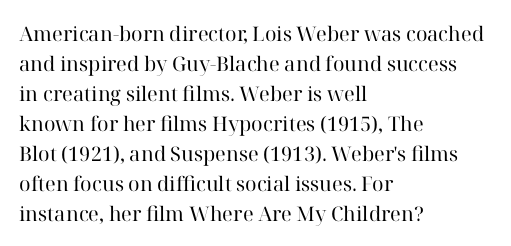
The face looks like a standard text weight, possibly lighter. A normal amount of white space separates one row of letters from the next. Line beginnings align vertically; line endings do not. The horizontal fit of the characters is conventional and even. The passage shown is not underscored anywhere.
